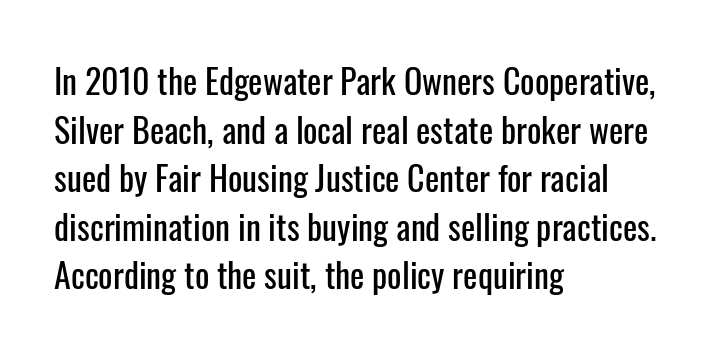
Q: Is the text italic (slanted)? A: No, it is upright.
Q: Is the typeface a serif or a sans-serif typeface? A: Sans-serif.
Q: Is the text underlined? A: No.
Q: How is the paragraph aligned? A: Left-aligned.
Q: Is the spacing between letters normal or unusually wide? A: Normal.
Q: Is the spacing between lines tight, normal or loose? A: Normal.
Q: Width (condensed, normal, or wide)? A: Condensed.
Q: Stroke contrast? A: Low.
Q: x-height? A: Medium.
Q: Monospaced? A: No.
